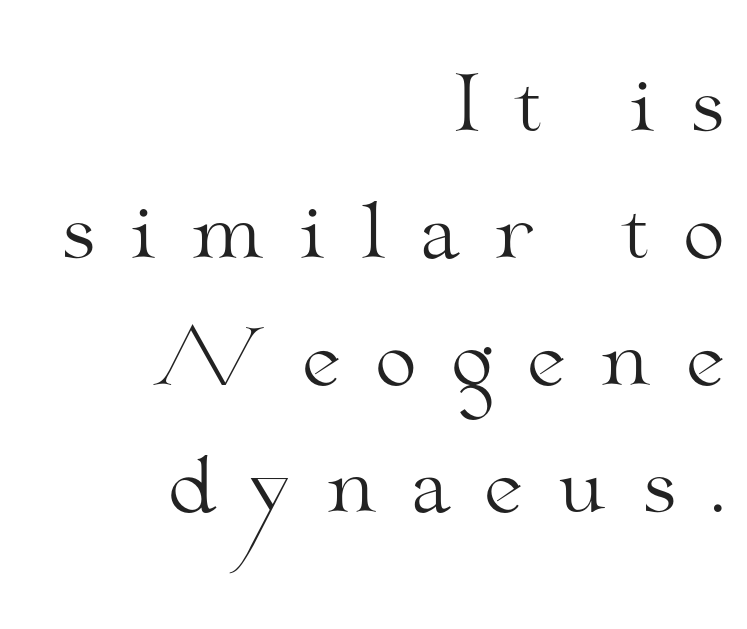
The setting favours the right margin, as signatures and pull-quotes sometimes do. Stem width sits at or under what a default text font uses. A typesetter would call this proportional, since set widths differ per character. Summary of vertical rhythm: regular, with standard interline spacing. This sample uses a serif face.
